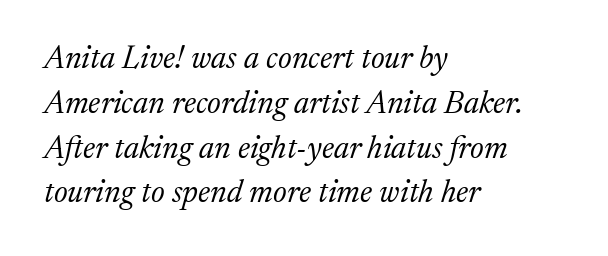
The image shows 32 px light serif type, italic (leaning right); set left-aligned, normal line spacing (1.4x), normal letter spacing, not underlined; medium stroke contrast and a medium x-height.
